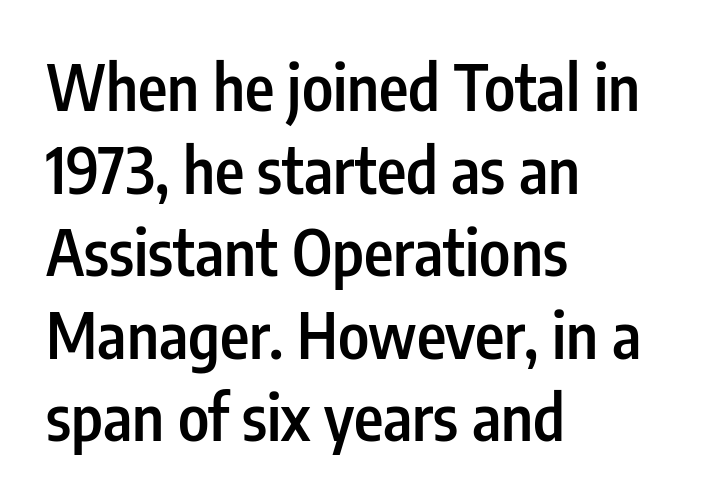
Does the type have serifs? No, each stem ends abruptly. Think of a printed novel: that variable character pitch is what you see here. It's the straight-up-and-down kind of type. The sample has been set in demibold, a notch under bold. Nobody drew a line under any word here. Is the letter spacing exaggerated? No — it looks like the ordinary default.
